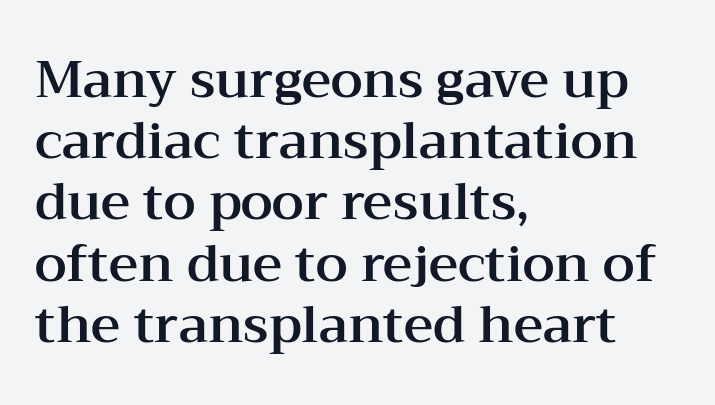
The image shows 51 px wide serif type, upright; set left-aligned, line spacing 1.2x, normal letter spacing, not underlined; medium stroke contrast and a medium x-height.
